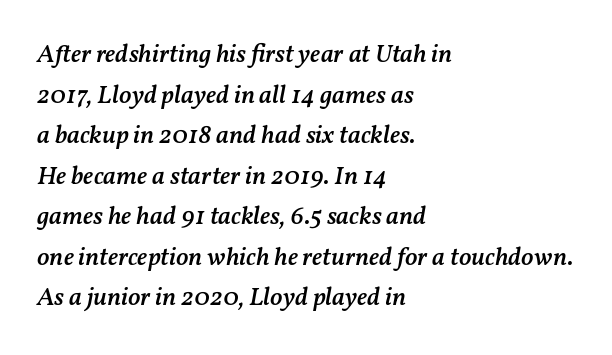
Q: Is the text bold? A: Semi-bold.
Q: Is the text italic (slanted)? A: Yes, it leans right by about 11 degrees.
Q: Is the text underlined? A: No.
Q: How is the paragraph aligned? A: Left-aligned.
Q: Is the spacing between letters normal or unusually wide? A: Normal.
Q: Is the spacing between lines tight, normal or loose? A: Normal.
